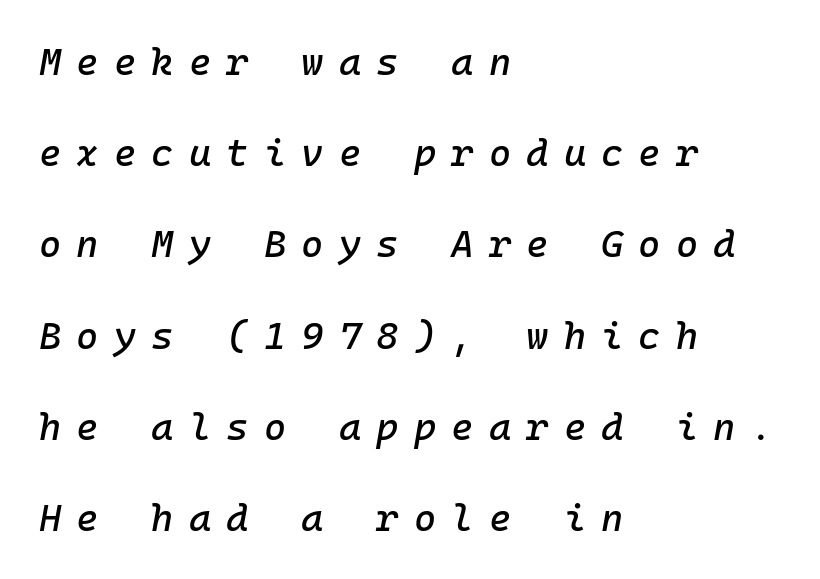
{"italic": "yes", "lean": "right", "slant_degrees": 10, "width": "normal", "stroke_contrast": "low", "x_height": "medium", "monospaced": "yes", "underline": "no", "align": "left", "line_spacing": "loose", "line_spacing_ratio": 2.4, "letter_spacing": "wide", "letter_spacing_em": 0.4, "glyph_px": 38}
